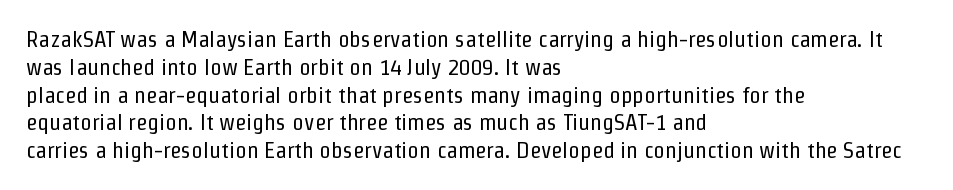
Q: Is the text bold? A: No.
Q: Is the text italic (slanted)? A: No, it is upright.
Q: Is the text underlined? A: No.
Q: How is the paragraph aligned? A: Left-aligned.
Q: Is the spacing between letters normal or unusually wide? A: Normal.
